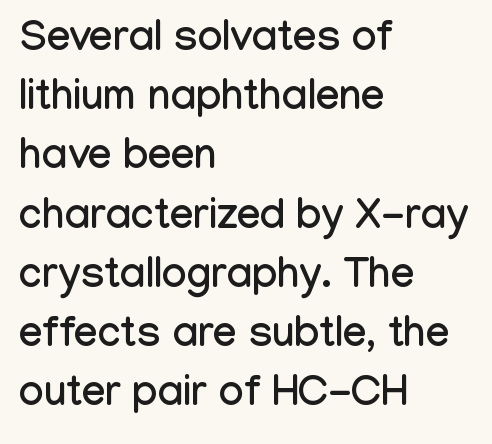
The image shows 42 px condensed sans-serif type, upright; set left-aligned, normal line spacing (1.41x), normal letter spacing, not underlined; low stroke contrast and a medium x-height.
